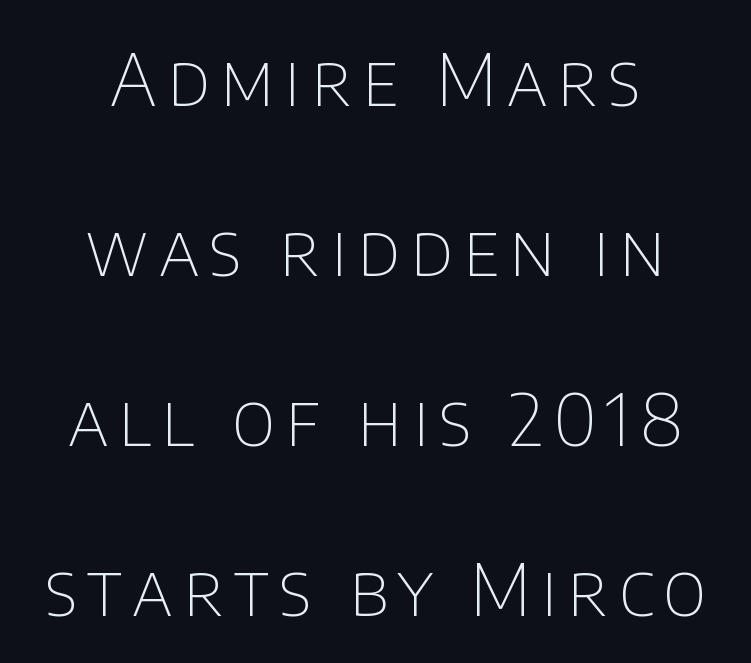
{"serif": "no", "italic": "no", "bold": "no", "weight": "thin", "width": "normal", "stroke_contrast": "low", "x_height": "large", "monospaced": "no", "underline": "no", "align": "center", "line_spacing": "loose", "line_spacing_ratio": 2.36, "glyph_px": 72}
